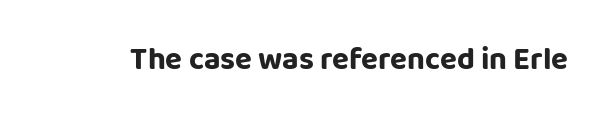
The image shows 31 px bold sans-serif type, upright; set normal letter spacing, not underlined; low stroke contrast and a large x-height.
